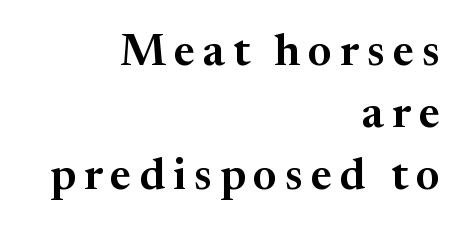
{"serif": "yes", "italic": "no", "width": "normal", "stroke_contrast": "medium", "x_height": "medium", "monospaced": "no", "underline": "no", "align": "right", "line_spacing": "normal", "line_spacing_ratio": 1.38, "glyph_px": 45}
